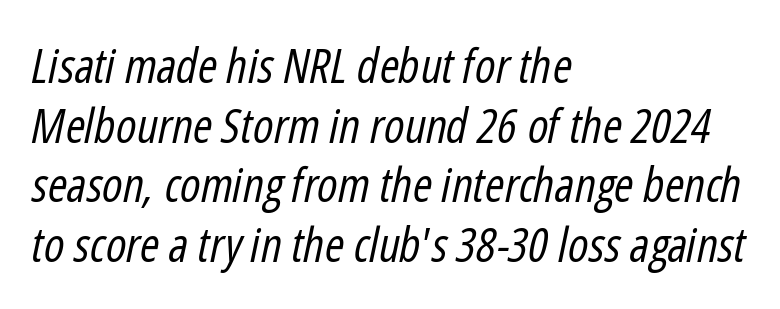
{"italic": "yes", "lean": "right", "slant_degrees": 12, "bold": "no", "weight": "regular", "width": "condensed", "stroke_contrast": "low", "x_height": "medium", "monospaced": "no", "underline": "no", "align": "left", "line_spacing": "normal", "line_spacing_ratio": 1.27, "letter_spacing": "normal", "letter_spacing_em": 0.0, "glyph_px": 47}
